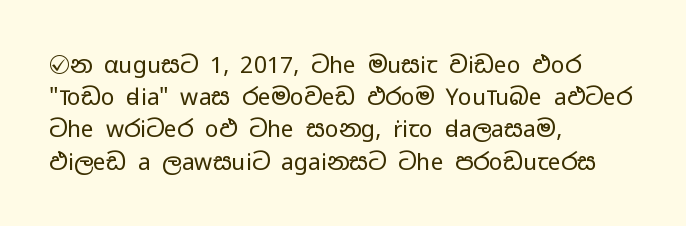
Q: Is the text bold? A: No.
Q: Is the text italic (slanted)? A: No, it is upright.
Q: Is the text underlined? A: No.
Q: How is the paragraph aligned? A: Left-aligned.
Q: Is the spacing between letters normal or unusually wide? A: Normal.
Q: Is the spacing between lines tight, normal or loose? A: Normal.
